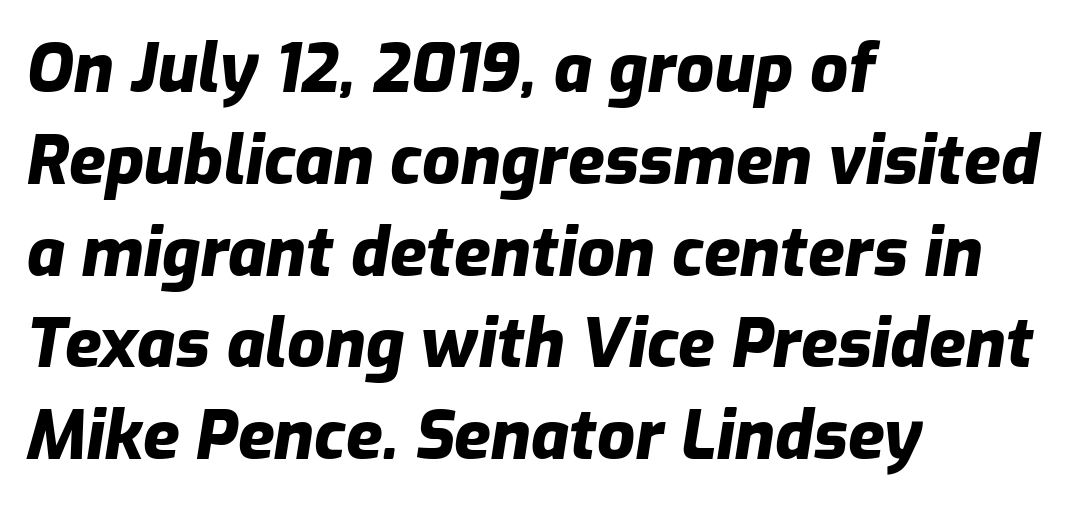
{"italic": "yes", "lean": "right", "slant_degrees": 9, "bold": "yes", "weight": "heavy", "width": "normal", "stroke_contrast": "low", "x_height": "medium", "monospaced": "no", "underline": "no", "align": "left", "line_spacing": "normal", "line_spacing_ratio": 1.37, "letter_spacing": "normal", "letter_spacing_em": 0.0, "glyph_px": 67}
